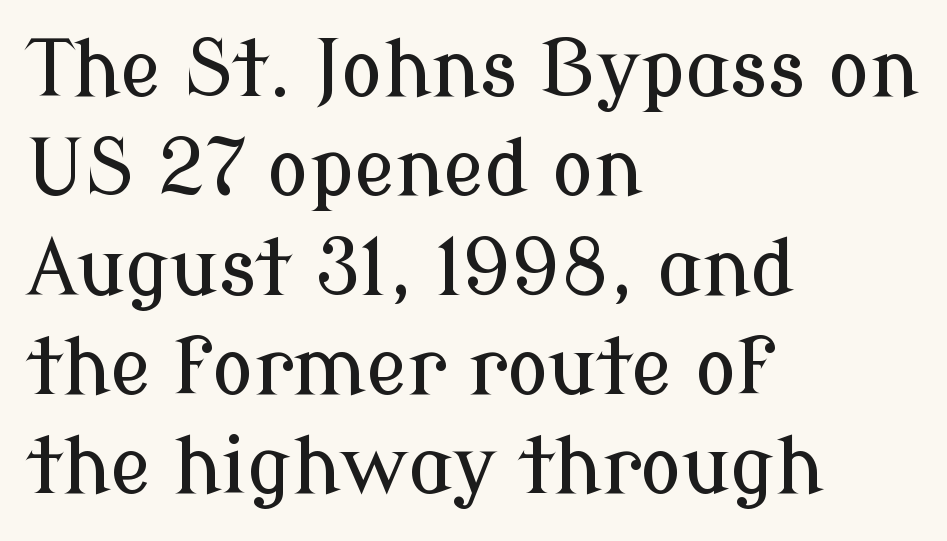
Q: Is the text italic (slanted)? A: No, it is upright.
Q: Is the typeface a serif or a sans-serif typeface? A: Serif.
Q: Is the text underlined? A: No.
Q: How is the paragraph aligned? A: Left-aligned.
Q: Is the spacing between letters normal or unusually wide? A: Normal.
Q: Is the spacing between lines tight, normal or loose? A: Normal.
Q: Width (condensed, normal, or wide)? A: Normal.
Q: Stroke contrast? A: Low.
Q: x-height? A: Medium.
Q: Monospaced? A: No.
